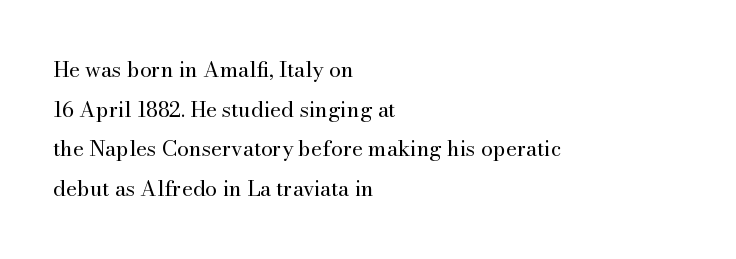
Q: Is the text bold? A: No.
Q: Is the text italic (slanted)? A: No, it is upright.
Q: Is the text underlined? A: No.
Q: How is the paragraph aligned? A: Left-aligned.
Q: Is the spacing between letters normal or unusually wide? A: Normal.
